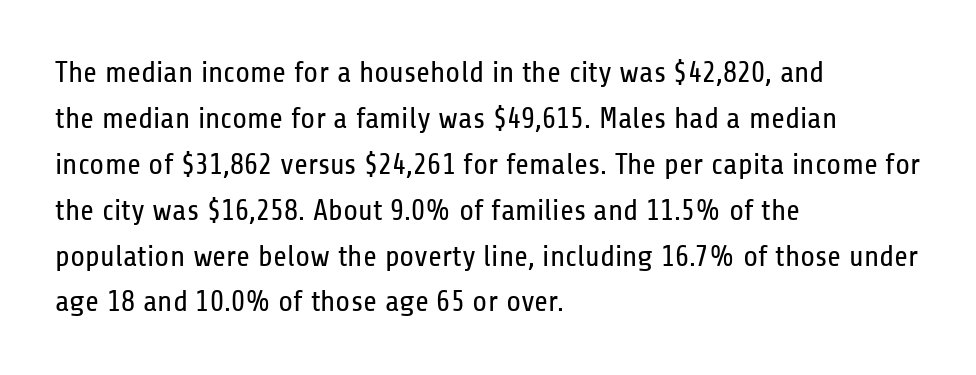
The image shows 30 px regular-weight, condensed sans-serif type, upright; set left-aligned, normal line spacing (1.53x), normal letter spacing, not underlined; low stroke contrast and a medium x-height.
